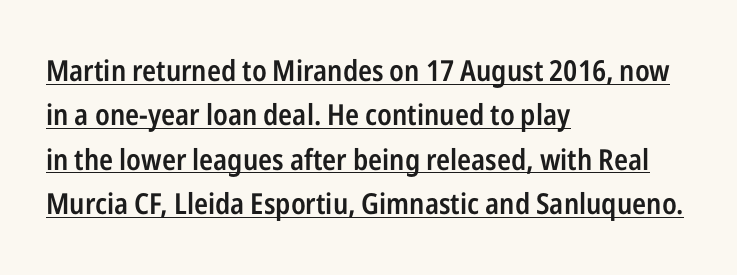
The image shows 29 px semibold, condensed sans-serif type, upright; set left-aligned, normal line spacing (1.53x), normal letter spacing, underlined; low stroke contrast and a medium x-height.
